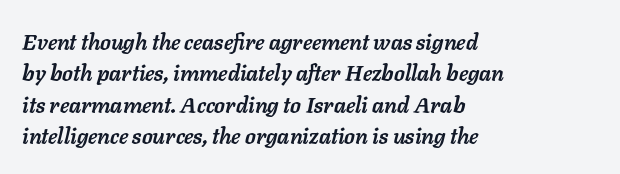
The image shows 22 px bold type, italic (leaning right); set left-aligned, normal line spacing (1.43x), normal letter spacing, not underlined.
